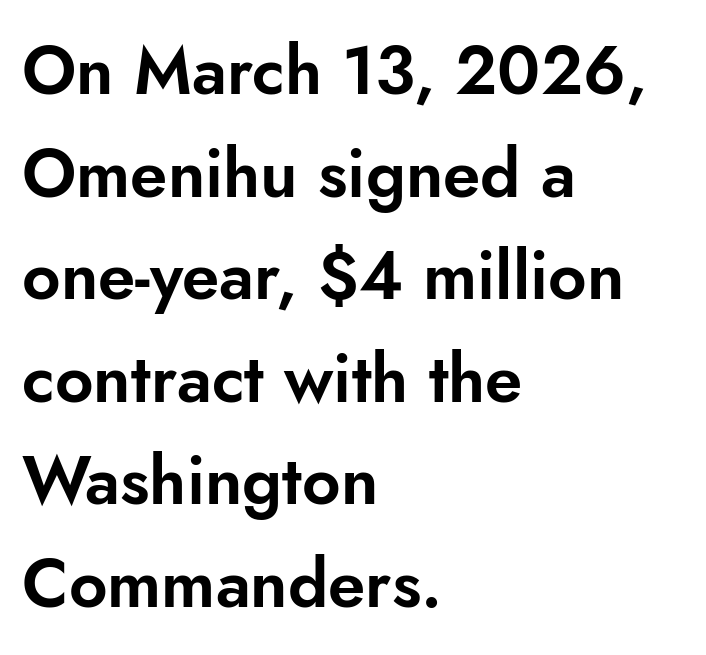
{"serif": "no", "italic": "no", "width": "normal", "stroke_contrast": "low", "x_height": "small", "monospaced": "no", "underline": "no", "align": "left", "line_spacing": "normal", "line_spacing_ratio": 1.53, "letter_spacing": "normal", "letter_spacing_em": 0.0, "glyph_px": 67}
